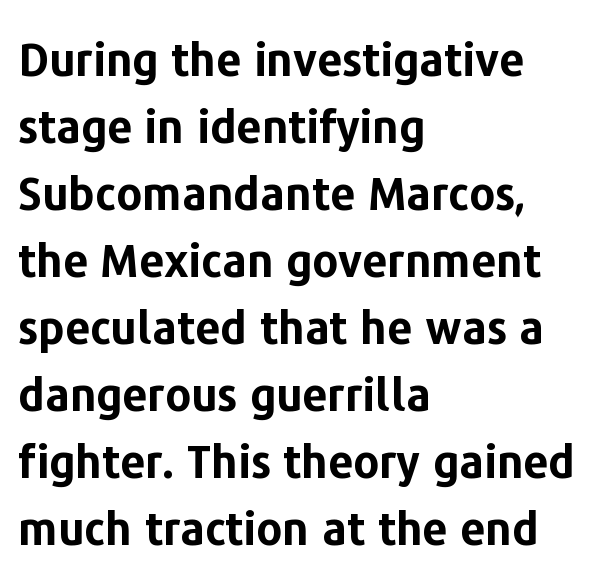
The image shows 45 px bold sans-serif type, upright; set left-aligned, normal line spacing (1.49x), normal letter spacing, not underlined; low stroke contrast and a medium x-height.
